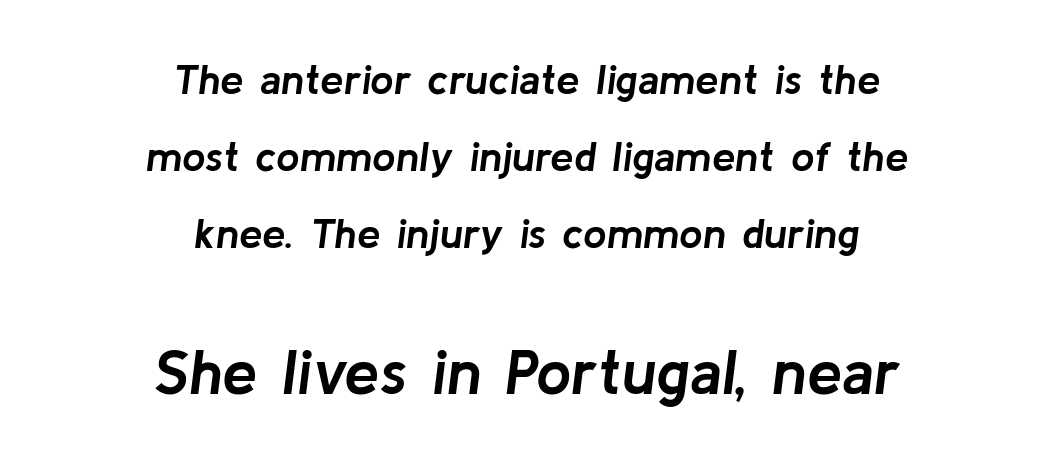
The image shows 63 px semibold type, italic (leaning right); set centered, line spacing 1.83x, normal letter spacing, not underlined; the second (bottom) block is 1.5x larger; low stroke contrast and a medium x-height.
